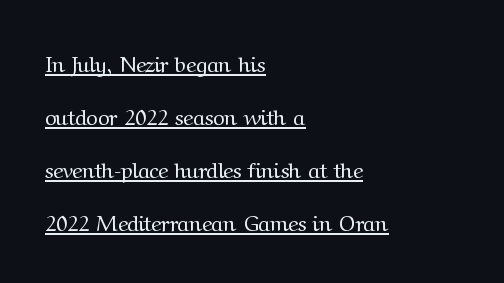
{"italic": "no", "bold": "no", "underline": "yes", "align": "left", "line_spacing": "loose", "line_spacing_ratio": 2.41, "letter_spacing": "normal", "letter_spacing_em": 0.0, "glyph_px": 22}
